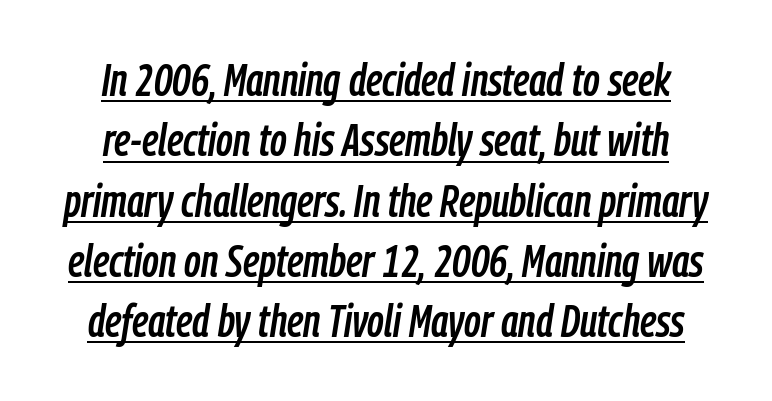
The image shows 45 px condensed type, italic (leaning right); set normal line spacing (1.34x), normal letter spacing, underlined; low stroke contrast and a medium x-height.
